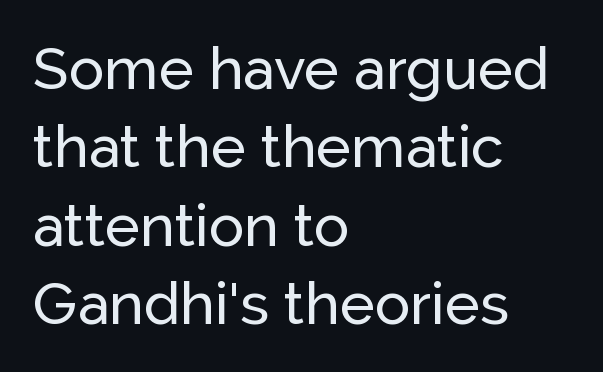
Character widths vary here, with narrow letters taking less room than wide ones. The designer went with a sans here, leaving each stem footless. Lines of text with bare space underneath. A classic flush-left, rag-right setting is used for this passage. Horizontal bands of white between lines are of average thickness. What stands out about the letter spacing? Nothing — it is the standard amount.
